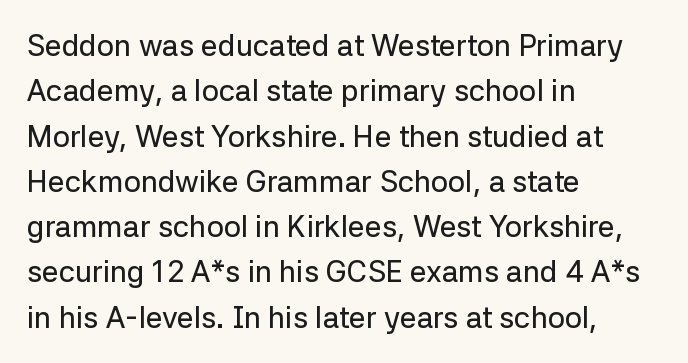
{"serif": "no", "italic": "no", "width": "normal", "stroke_contrast": "low", "x_height": "medium", "monospaced": "no", "underline": "no", "align": "left", "line_spacing": "normal", "line_spacing_ratio": 1.51, "letter_spacing": "normal", "letter_spacing_em": 0.0, "glyph_px": 30}
